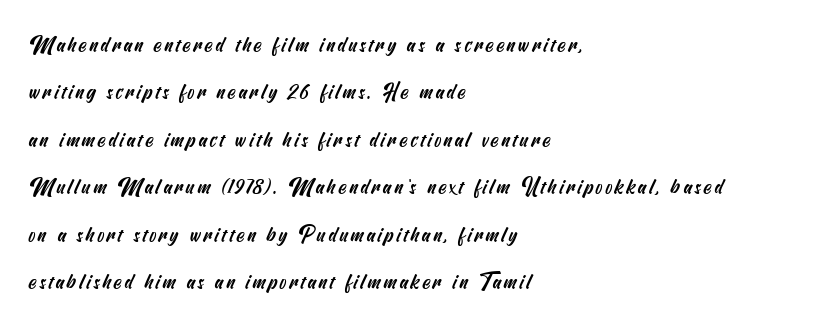
The image shows 21 px text type; set left-aligned, loose line spacing (2.26x), not underlined.
